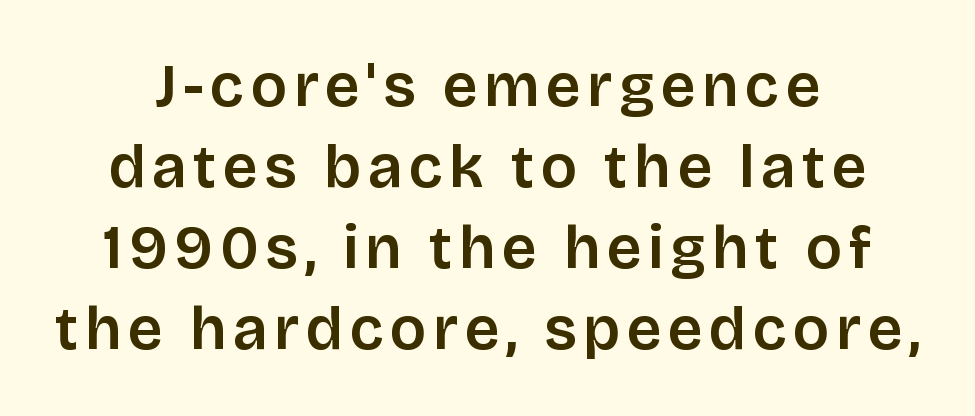
Is this a fixed-width face? No — the glyphs have proportional, varying widths. Unlike italic type, these characters show no tilt at all. Has an underline been added? It has not. Unlike a traditional serif, this face leaves its strokes unadorned. These lines stack symmetrically, like a column narrowing and widening about its center. Regular leading.
